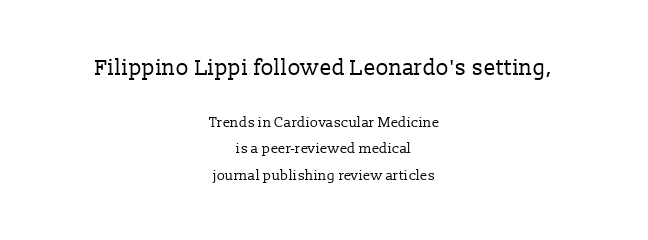
Tall strokes in this sample are plumb rather than angled. A student would call this center alignment; a typographer would say set centered. Look at the glyph heights: the upper group is clearly the bigger setting. No chunkiness to these letters — they're not bold. Spacing between characters is what you'd get straight out of the box. Bare-footed words on every line.
